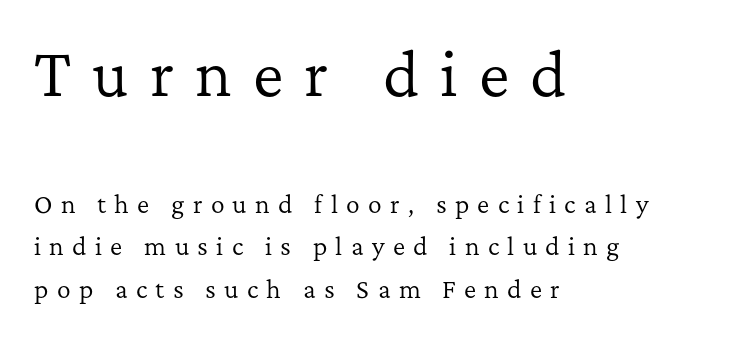
{"serif": "yes", "italic": "no", "bold": "no", "weight": "regular", "width": "normal", "stroke_contrast": "low", "x_height": "medium", "monospaced": "no", "underline": "no", "align": "left", "line_spacing_ratio": 1.85, "letter_spacing": "wide", "letter_spacing_em": 0.36, "larger_block": "first", "size_ratio": 2.52, "glyph_px": 58}
